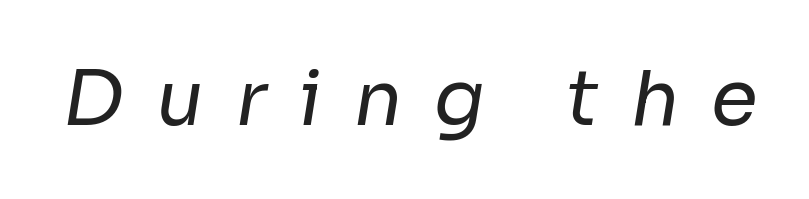
The image shows 76 px regular-weight sans-serif type; set unusually wide letter spacing (+0.42 em), not underlined; low stroke contrast and a medium x-height.
